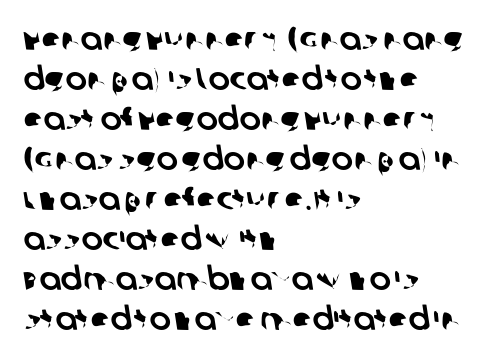
The image shows 32 px sans-serif type; set left-aligned, normal line spacing (1.25x), normal letter spacing, not underlined; low stroke contrast and a large x-height.
